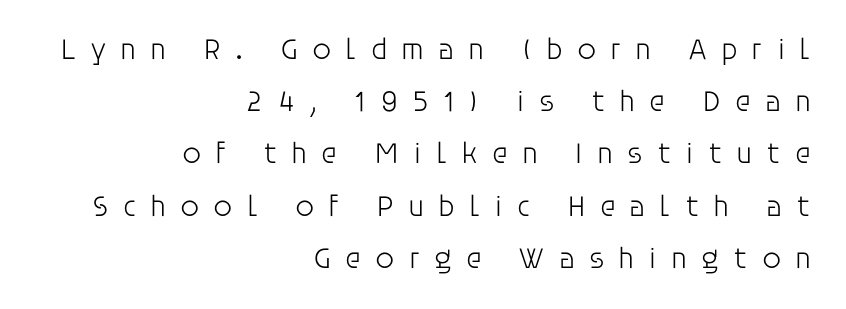
The image shows 30 px light sans-serif type, upright; set right-aligned, line spacing 1.74x, unusually wide letter spacing (+0.46 em), not underlined; low stroke contrast and a large x-height.
